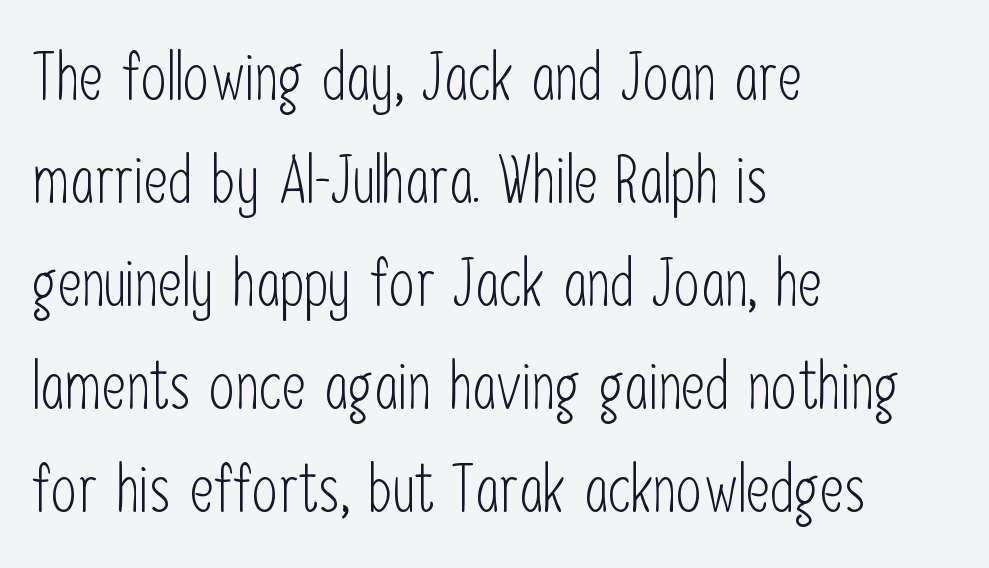
The image shows 66 px light, condensed sans-serif type, upright; set left-aligned, normal line spacing (1.56x), normal letter spacing, not underlined; low stroke contrast and a medium x-height.
